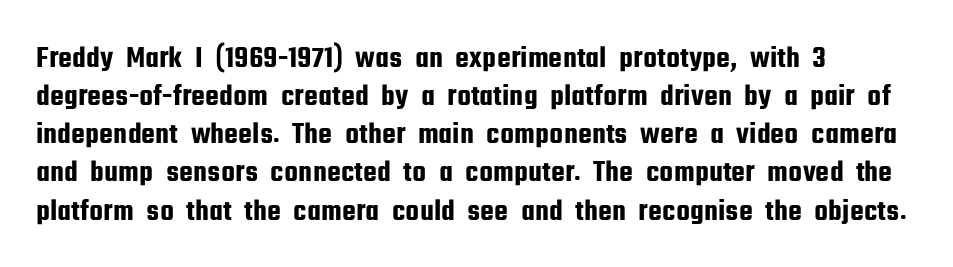
Q: Is the text italic (slanted)? A: No, it is upright.
Q: Is the typeface a serif or a sans-serif typeface? A: Sans-serif.
Q: Is the text underlined? A: No.
Q: How is the paragraph aligned? A: Left-aligned.
Q: Is the spacing between letters normal or unusually wide? A: Normal.
Q: Width (condensed, normal, or wide)? A: Condensed.
Q: Stroke contrast? A: Low.
Q: x-height? A: Medium.
Q: Monospaced? A: No.
